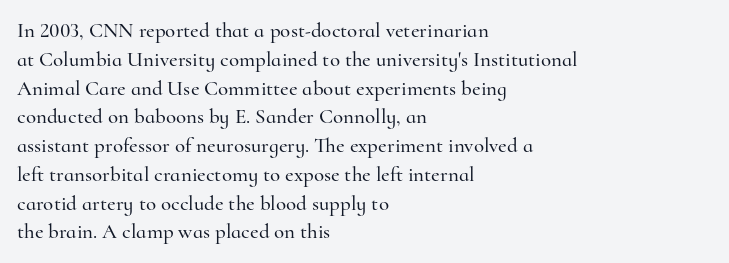
The compositor pushed each line to the left boundary. The strip under each line holds only bare page. When letters stand straight like this, we call the style roman or upright. Letter spacing: default. In terms of leading, this rendering sits right in the middle.
